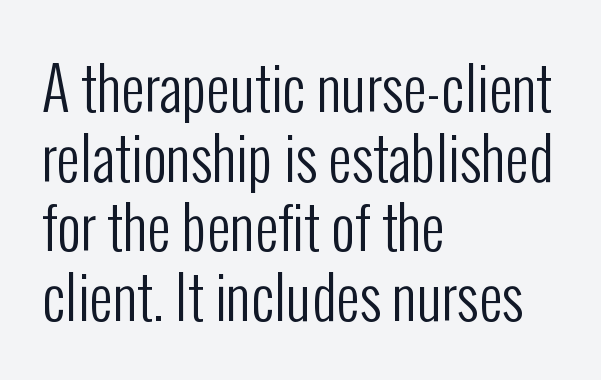
Q: Is the text bold? A: No.
Q: Is the text italic (slanted)? A: No, it is upright.
Q: Is the typeface a serif or a sans-serif typeface? A: Sans-serif.
Q: Is the text underlined? A: No.
Q: How is the paragraph aligned? A: Left-aligned.
Q: Is the spacing between letters normal or unusually wide? A: Normal.
Q: Width (condensed, normal, or wide)? A: Condensed.
Q: Stroke contrast? A: Low.
Q: x-height? A: Medium.
Q: Monospaced? A: No.
